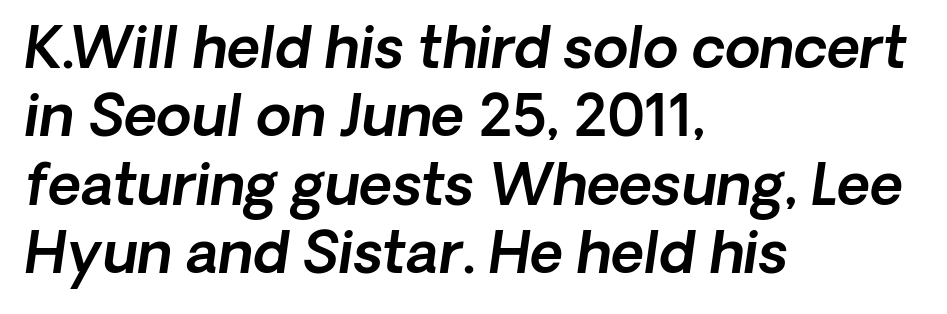
Notice how the passage keeps a crisp vertical edge on the left only. The rendering keeps characters at their native spacing. This sample has the flowing, uneven cadence of proportional lettering. The space beneath each line is pristine and unruled. This is oblique type, the kind used for emphasis or titles.
